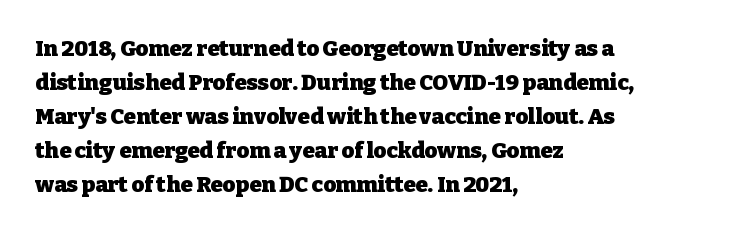
{"italic": "no", "bold": "yes", "underline": "no", "align": "left", "line_spacing": "normal", "line_spacing_ratio": 1.55, "letter_spacing": "normal", "letter_spacing_em": 0.0, "glyph_px": 22}
